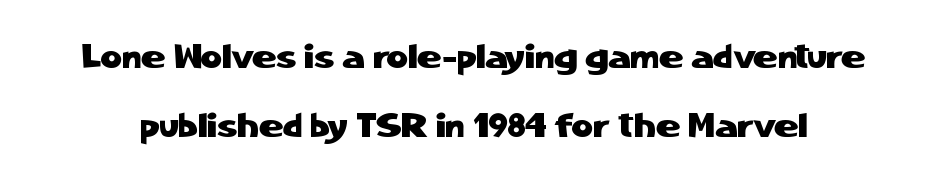
The image shows 33 px sans-serif type, upright; set loose line spacing (2.09x), normal letter spacing, not underlined; low stroke contrast and a medium x-height.
